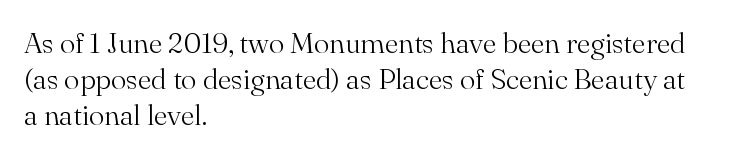
The image shows 29 px light serif type, upright; set left-aligned, line spacing 1.24x, normal letter spacing, not underlined; medium stroke contrast and a small x-height.
